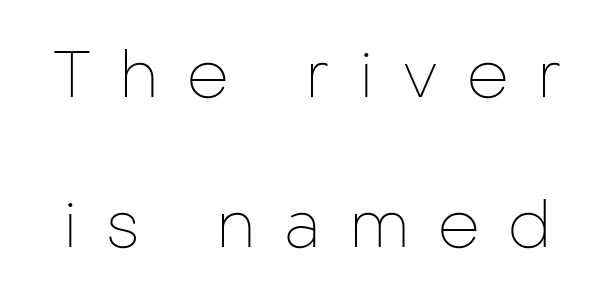
{"serif": "no", "italic": "no", "bold": "no", "weight": "thin", "width": "normal", "stroke_contrast": "low", "x_height": "medium", "monospaced": "no", "underline": "no", "line_spacing": "loose", "line_spacing_ratio": 2.28, "letter_spacing": "wide", "letter_spacing_em": 0.43, "glyph_px": 66}
